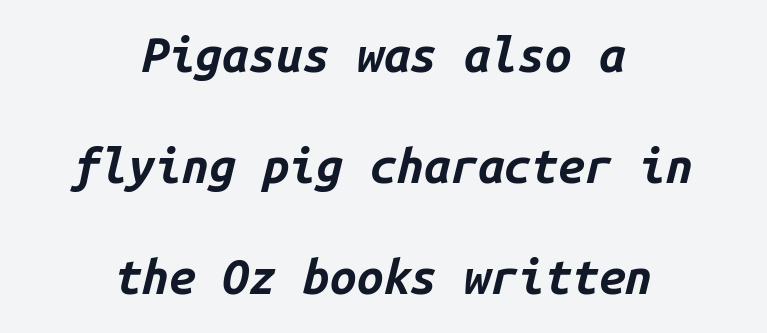
The image shows 48 px bold type, italic (leaning right), monospaced; set centered, loose line spacing (2.31x), normal letter spacing, not underlined; low stroke contrast and a medium x-height.
